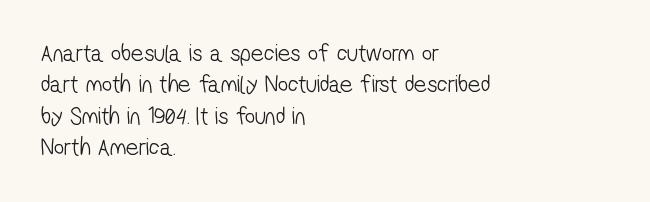
The image shows 25 px text type; set left-aligned, normal line spacing (1.26x), normal letter spacing, not underlined.
